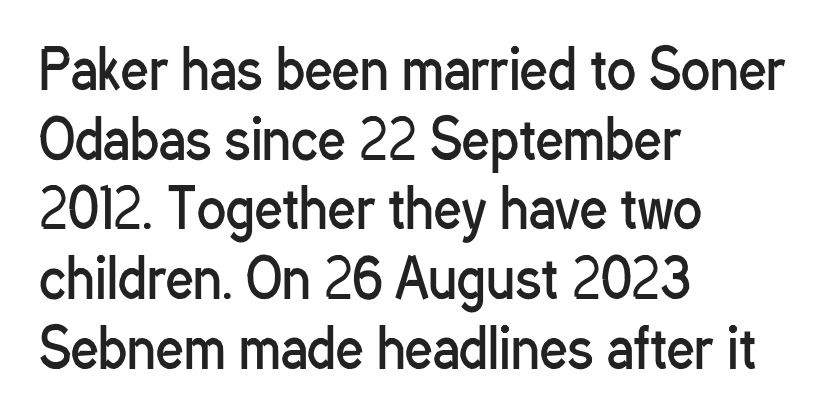
Q: Is the text bold? A: No.
Q: Is the text italic (slanted)? A: No, it is upright.
Q: Is the typeface a serif or a sans-serif typeface? A: Sans-serif.
Q: Is the text underlined? A: No.
Q: How is the paragraph aligned? A: Left-aligned.
Q: Is the spacing between letters normal or unusually wide? A: Normal.
Q: Is the spacing between lines tight, normal or loose? A: Normal.
Q: Width (condensed, normal, or wide)? A: Condensed.
Q: Stroke contrast? A: Low.
Q: x-height? A: Medium.
Q: Monospaced? A: No.
